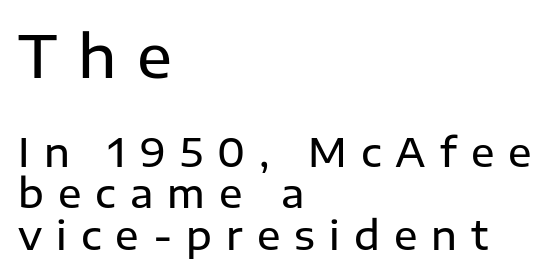
Q: Is the text bold? A: Semi-bold.
Q: Is the text italic (slanted)? A: No, it is upright.
Q: Is the typeface a serif or a sans-serif typeface? A: Sans-serif.
Q: Is the text underlined? A: No.
Q: How is the paragraph aligned? A: Left-aligned.
Q: Is the spacing between letters normal or unusually wide? A: Unusually wide.
Q: Is the spacing between lines tight, normal or loose? A: Tight.
Q: Which block of text is set in a larger size, the first (top) or the second (bottom)? A: The first (top) one.
Q: Width (condensed, normal, or wide)? A: Normal.
Q: Stroke contrast? A: Low.
Q: x-height? A: Medium.
Q: Monospaced? A: No.
